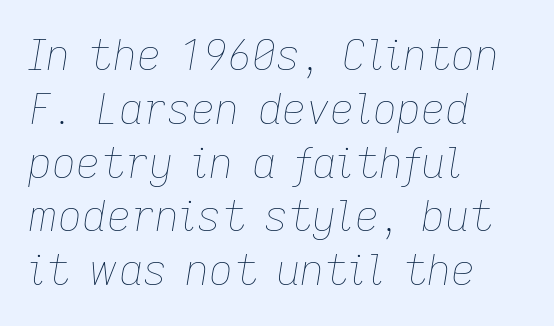
{"italic": "yes", "lean": "right", "slant_degrees": 9, "bold": "no", "weight": "thin", "width": "normal", "stroke_contrast": "low", "x_height": "medium", "monospaced": "no", "underline": "no", "align": "left", "line_spacing": "normal", "line_spacing_ratio": 1.28, "letter_spacing": "normal", "letter_spacing_em": 0.0, "glyph_px": 42}
